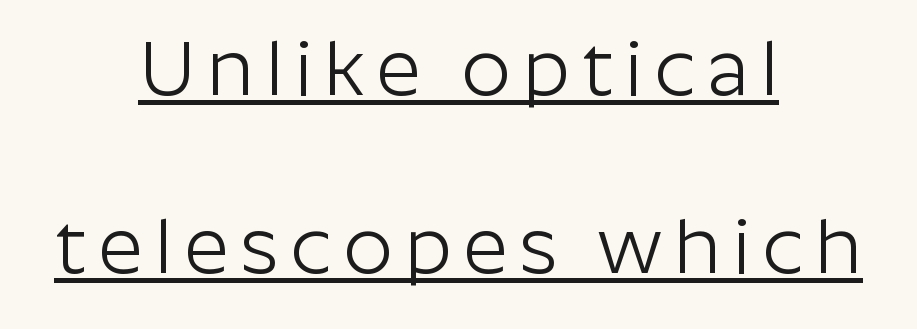
{"serif": "no", "italic": "no", "bold": "no", "weight": "light", "width": "normal", "stroke_contrast": "low", "x_height": "medium", "monospaced": "no", "underline": "yes", "align": "center", "line_spacing": "loose", "line_spacing_ratio": 2.28, "glyph_px": 78}
